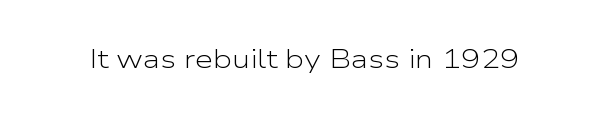
Q: Is the text bold? A: No.
Q: Is the text italic (slanted)? A: No, it is upright.
Q: Is the text underlined? A: No.
Q: Is the spacing between letters normal or unusually wide? A: Normal.
